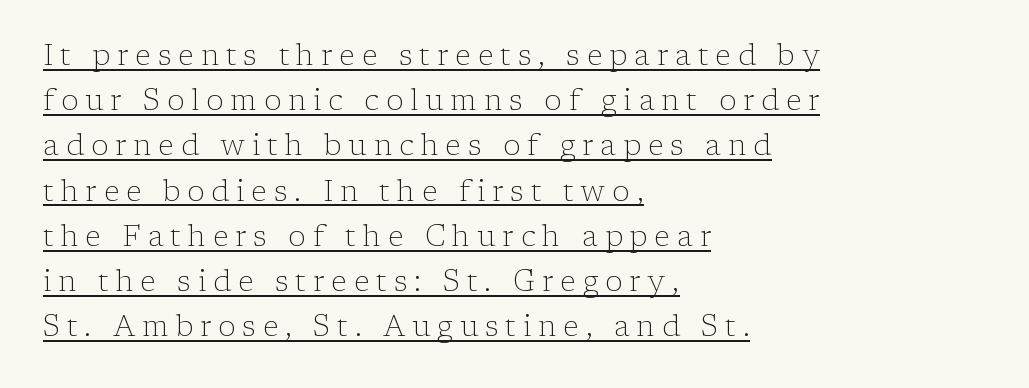
This is the regular roman posture of the typeface. Do the characters align in a grid? No, the font is proportional. The passage shown is not bold in any degree. The line-height multiplier appears to be the usual default. The face used here is seriffed, in the tradition of book romans.
